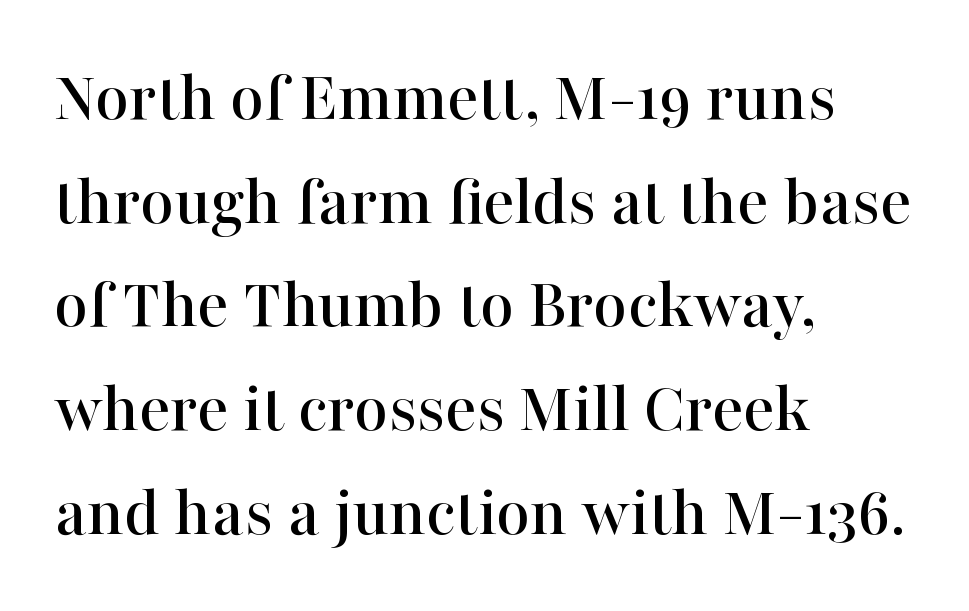
Caption: multi-line text, flush left, ragged right. The tracking reads as untouched default to a designer's eye. Nobody drew a line under any word here. A typesetter would mark this as roman, not italic. A normal amount of white space separates one row of letters from the next.
